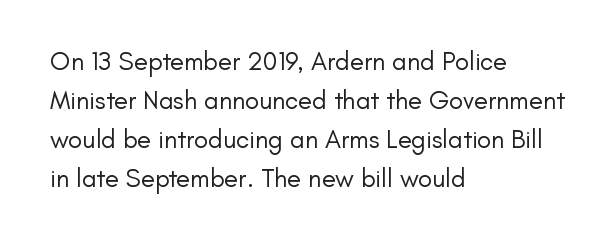
Q: Is the text bold? A: No.
Q: Is the text italic (slanted)? A: No, it is upright.
Q: Is the text underlined? A: No.
Q: How is the paragraph aligned? A: Left-aligned.
Q: Is the spacing between letters normal or unusually wide? A: Normal.
Q: Is the spacing between lines tight, normal or loose? A: Normal.
